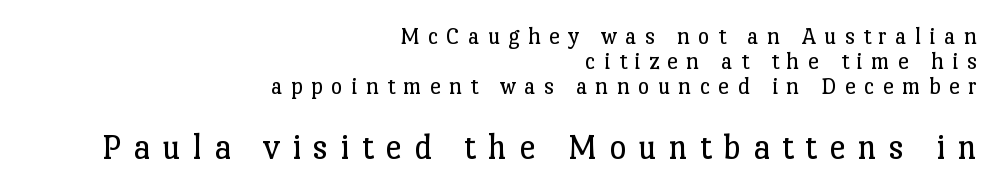
Think of a printed novel: that variable character pitch is what you see here. Nobody drew a line under any word here. Nope, not italic — everything's standing straight. Of the two passages, the one underneath uses the larger point size. Is there much room between lines? No — they nearly touch. Where is the straight margin? On the right.
